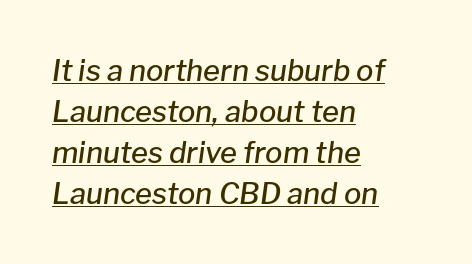
The image shows 29 px semibold type, italic (leaning right); set left-aligned, normal line spacing (1.41x), normal letter spacing, underlined; low stroke contrast and a medium x-height.
